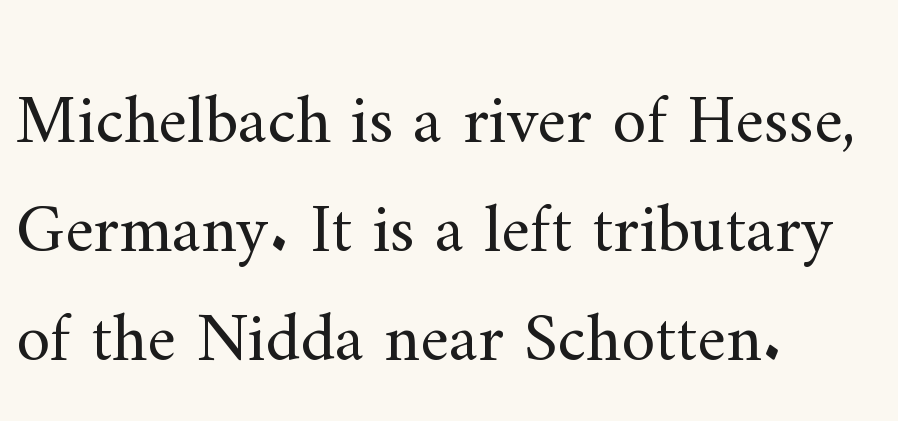
Q: Is the text bold? A: No.
Q: Is the text italic (slanted)? A: No, it is upright.
Q: Is the typeface a serif or a sans-serif typeface? A: Serif.
Q: Is the text underlined? A: No.
Q: How is the paragraph aligned? A: Left-aligned.
Q: Is the spacing between letters normal or unusually wide? A: Normal.
Q: Is the spacing between lines tight, normal or loose? A: Normal.
Q: Width (condensed, normal, or wide)? A: Normal.
Q: Stroke contrast? A: Medium.
Q: x-height? A: Small.
Q: Monospaced? A: No.
